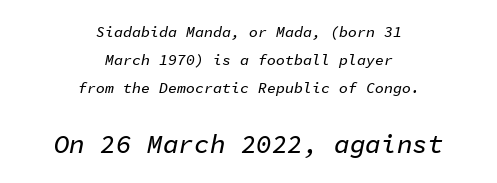
No word sits above an underline. Style check: oblique. You get the small type first, then a jump to larger type. Nobody touched the tracking dial on this one. Typeset on center — no edge is straight.
